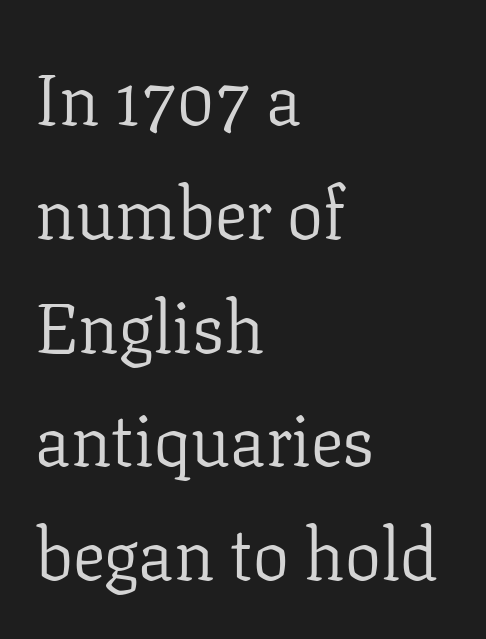
Quick note: not italic, upright. The passage shown is typeset with a serif family. Unbolded letterforms with no extra heft. Type without underlining. The gaps between neighbouring characters are ordinary and unremarkable. Looks like regular typesetting: each glyph gets only the width it needs.
